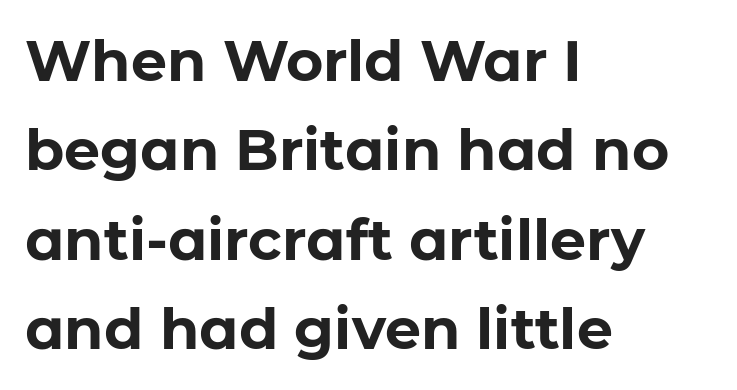
{"serif": "no", "italic": "no", "bold": "yes", "weight": "bold", "width": "normal", "stroke_contrast": "low", "x_height": "medium", "monospaced": "no", "underline": "no", "align": "left", "line_spacing": "normal", "line_spacing_ratio": 1.57, "letter_spacing": "normal", "letter_spacing_em": 0.0, "glyph_px": 57}
